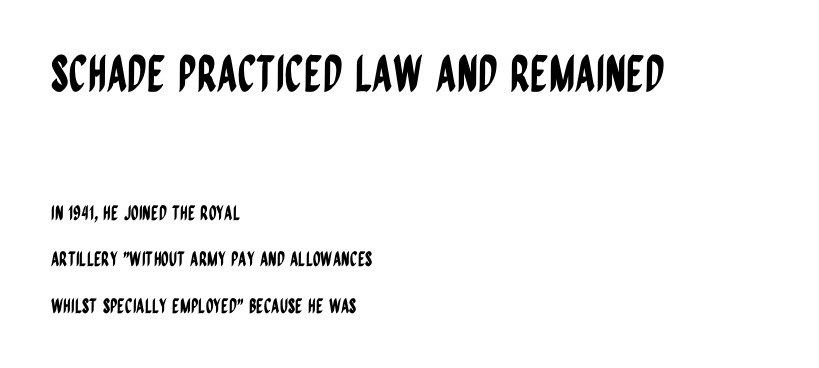
Q: Is the text italic (slanted)? A: No, it is upright.
Q: Is the typeface a serif or a sans-serif typeface? A: Sans-serif.
Q: Is the text underlined? A: No.
Q: How is the paragraph aligned? A: Left-aligned.
Q: Is the spacing between letters normal or unusually wide? A: Normal.
Q: Is the spacing between lines tight, normal or loose? A: Loose.
Q: Which block of text is set in a larger size, the first (top) or the second (bottom)? A: The first (top) one.
Q: Width (condensed, normal, or wide)? A: Condensed.
Q: Stroke contrast? A: Low.
Q: x-height? A: Large.
Q: Monospaced? A: No.
